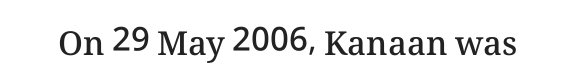
The image shows 33 px semibold type, upright; set normal letter spacing, not underlined; medium stroke contrast and a medium x-height.
